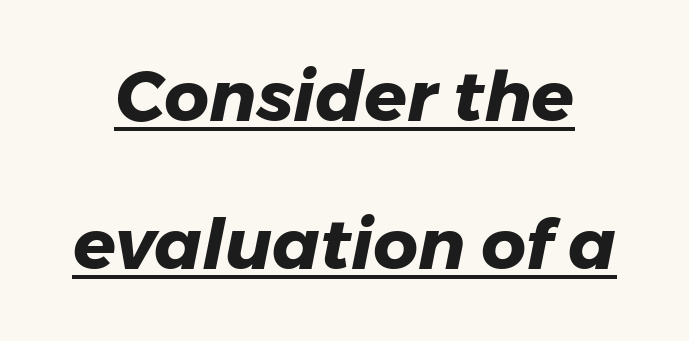
The image shows 70 px heavy type, italic (leaning right); set loose line spacing (2.12x), normal letter spacing, underlined; low stroke contrast and a medium x-height.
